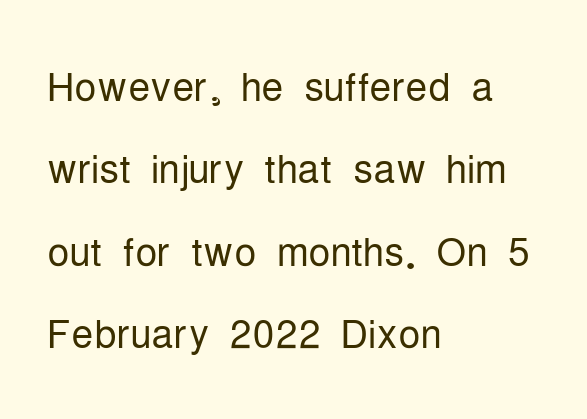
The image shows 55 px light, condensed sans-serif type, upright; set left-aligned, normal line spacing (1.5x), normal letter spacing, not underlined; low stroke contrast and a medium x-height.
